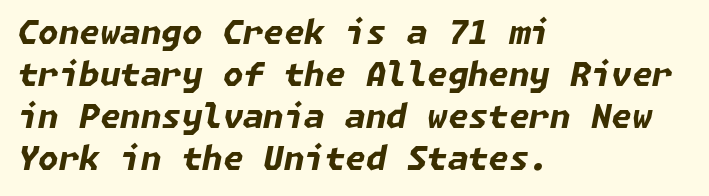
{"italic": "yes", "lean": "right", "slant_degrees": 11, "bold": "yes", "weight": "bold", "width": "normal", "stroke_contrast": "low", "x_height": "medium", "underline": "no", "align": "left", "line_spacing": "normal", "line_spacing_ratio": 1.27, "letter_spacing": "normal", "letter_spacing_em": 0.0, "glyph_px": 33}
